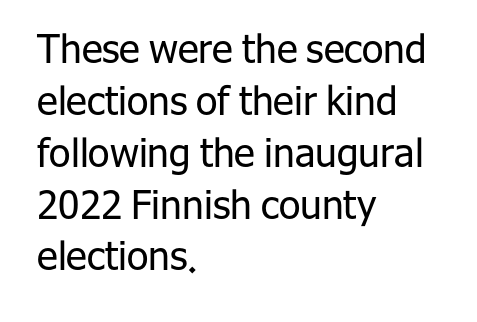
{"serif": "no", "italic": "no", "bold": "no", "weight": "regular", "width": "normal", "stroke_contrast": "low", "x_height": "medium", "monospaced": "no", "underline": "no", "align": "left", "line_spacing": "normal", "line_spacing_ratio": 1.33, "letter_spacing": "normal", "letter_spacing_em": 0.0, "glyph_px": 39}
